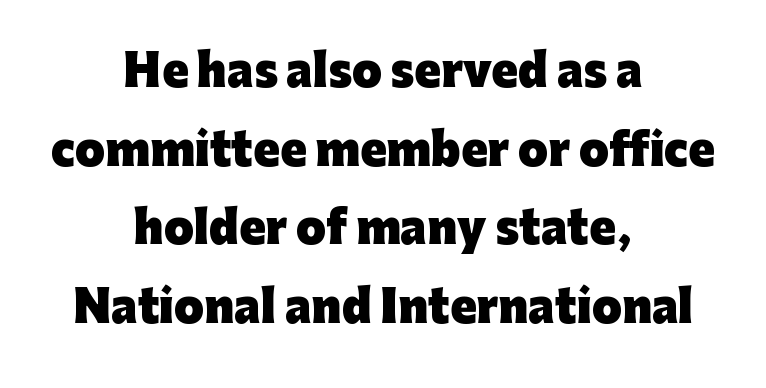
Q: Is the text bold? A: Yes.
Q: Is the text italic (slanted)? A: No, it is upright.
Q: Is the typeface a serif or a sans-serif typeface? A: Sans-serif.
Q: Is the text underlined? A: No.
Q: How is the paragraph aligned? A: Centered.
Q: Is the spacing between letters normal or unusually wide? A: Normal.
Q: Width (condensed, normal, or wide)? A: Normal.
Q: Stroke contrast? A: Low.
Q: x-height? A: Medium.
Q: Monospaced? A: No.
